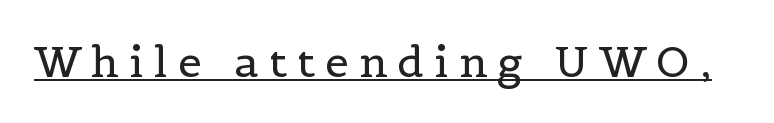
The image shows 43 px regular-weight serif type, upright; set unusually wide letter spacing (+0.24 em), underlined; a medium x-height.
